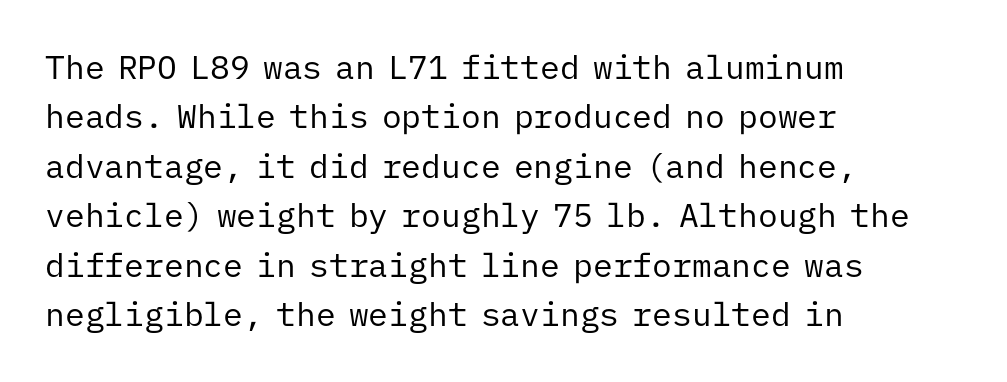
{"serif": "no", "italic": "no", "bold": "no", "weight": "regular", "width": "normal", "stroke_contrast": "low", "x_height": "medium", "monospaced": "yes", "underline": "no", "align": "left", "line_spacing": "normal", "line_spacing_ratio": 1.5, "letter_spacing": "normal", "letter_spacing_em": 0.0, "glyph_px": 33}
